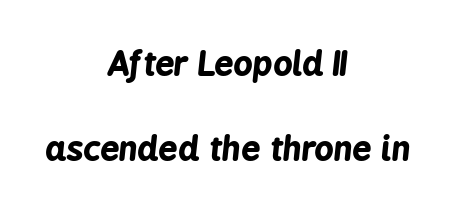
The image shows 34 px bold, condensed type, italic (leaning right); set centered, loose line spacing (2.49x), normal letter spacing, not underlined; low stroke contrast and a medium x-height.
